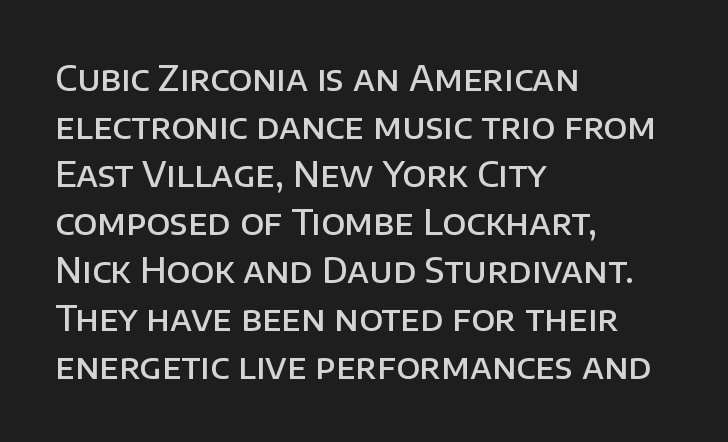
{"serif": "no", "italic": "no", "bold": "semi", "weight": "semibold", "width": "normal", "stroke_contrast": "low", "x_height": "large", "monospaced": "no", "underline": "no", "align": "left", "line_spacing": "normal", "line_spacing_ratio": 1.41, "letter_spacing": "normal", "letter_spacing_em": 0.0, "glyph_px": 34}
